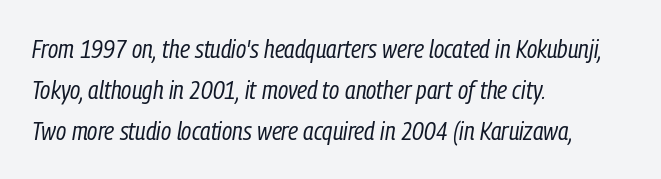
Q: Is the text bold? A: No.
Q: Is the text italic (slanted)? A: Yes, it leans right by about 9 degrees.
Q: Is the text underlined? A: No.
Q: How is the paragraph aligned? A: Left-aligned.
Q: Is the spacing between letters normal or unusually wide? A: Normal.
Q: Is the spacing between lines tight, normal or loose? A: Normal.
